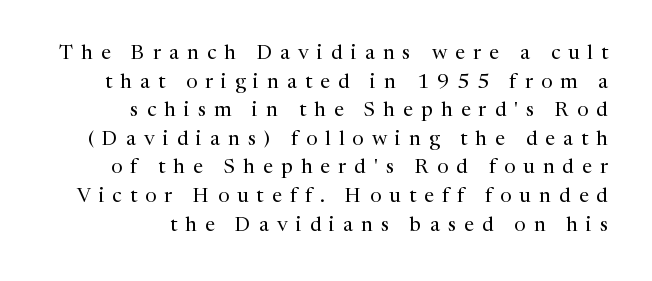
The image shows 20 px text type, upright; set right-aligned, normal line spacing (1.43x), unusually wide letter spacing (+0.41 em), not underlined.
